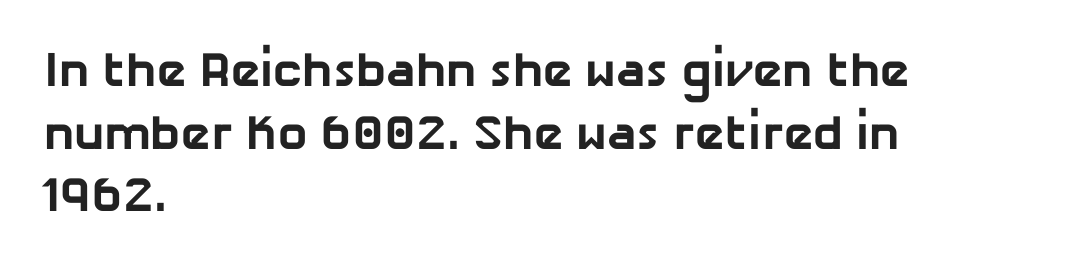
{"serif": "no", "bold": "yes", "weight": "bold", "width": "normal", "stroke_contrast": "low", "x_height": "medium", "monospaced": "no", "underline": "no", "align": "left", "line_spacing": "normal", "line_spacing_ratio": 1.28, "letter_spacing": "normal", "letter_spacing_em": 0.0, "glyph_px": 49}
